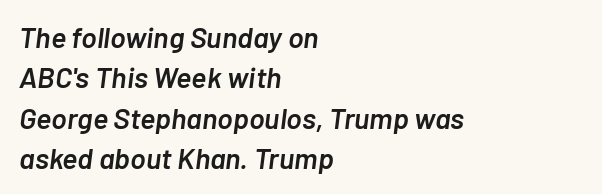
Q: Is the text bold? A: Semi-bold.
Q: Is the text italic (slanted)? A: Yes, it leans right by about 7 degrees.
Q: Is the text underlined? A: No.
Q: How is the paragraph aligned? A: Left-aligned.
Q: Is the spacing between letters normal or unusually wide? A: Normal.
Q: Is the spacing between lines tight, normal or loose? A: Normal.
Q: Width (condensed, normal, or wide)? A: Normal.
Q: Stroke contrast? A: Low.
Q: x-height? A: Medium.
Q: Monospaced? A: No.
